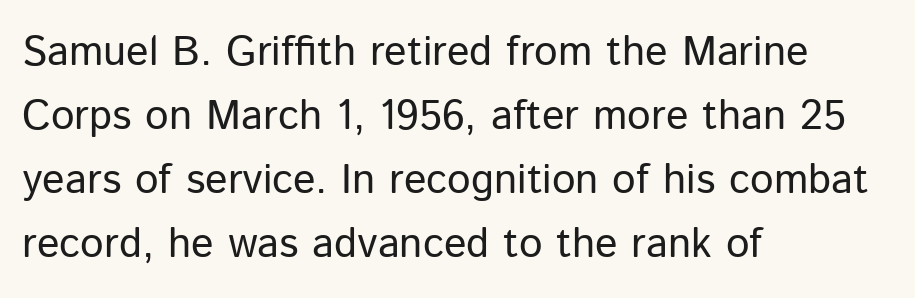
Q: Is the text bold? A: No.
Q: Is the text italic (slanted)? A: No, it is upright.
Q: Is the typeface a serif or a sans-serif typeface? A: Sans-serif.
Q: Is the text underlined? A: No.
Q: How is the paragraph aligned? A: Left-aligned.
Q: Is the spacing between letters normal or unusually wide? A: Normal.
Q: Is the spacing between lines tight, normal or loose? A: Normal.
Q: Width (condensed, normal, or wide)? A: Normal.
Q: Stroke contrast? A: Low.
Q: x-height? A: Medium.
Q: Monospaced? A: No.
